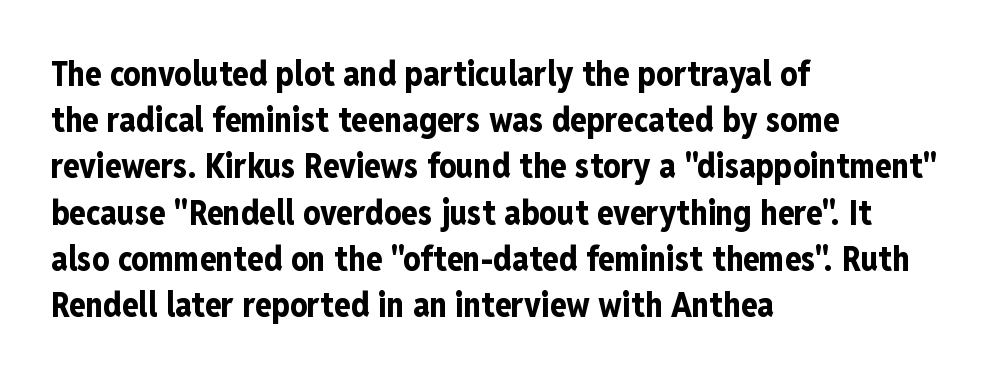
Q: Is the text bold? A: Yes.
Q: Is the text italic (slanted)? A: No, it is upright.
Q: Is the typeface a serif or a sans-serif typeface? A: Sans-serif.
Q: Is the text underlined? A: No.
Q: How is the paragraph aligned? A: Left-aligned.
Q: Is the spacing between letters normal or unusually wide? A: Normal.
Q: Is the spacing between lines tight, normal or loose? A: Normal.
Q: Width (condensed, normal, or wide)? A: Condensed.
Q: Stroke contrast? A: Low.
Q: x-height? A: Medium.
Q: Monospaced? A: No.
